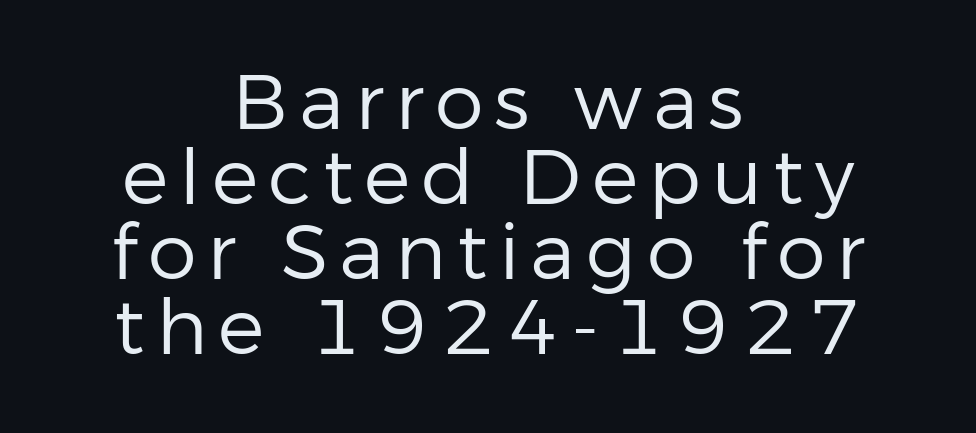
Q: Is the text bold? A: No.
Q: Is the text italic (slanted)? A: No, it is upright.
Q: Is the typeface a serif or a sans-serif typeface? A: Sans-serif.
Q: Is the text underlined? A: No.
Q: How is the paragraph aligned? A: Centered.
Q: Is the spacing between lines tight, normal or loose? A: Tight.
Q: Width (condensed, normal, or wide)? A: Normal.
Q: Stroke contrast? A: Low.
Q: x-height? A: Medium.
Q: Monospaced? A: No.
